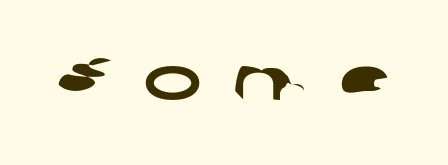
Q: Is the typeface a serif or a sans-serif typeface? A: Sans-serif.
Q: Is the text underlined? A: No.
Q: Is the spacing between letters normal or unusually wide? A: Unusually wide.
Q: Width (condensed, normal, or wide)? A: Wide.
Q: Stroke contrast? A: Low.
Q: x-height? A: Medium.
Q: Monospaced? A: No.
